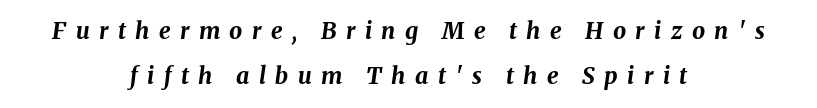
The image shows 23 px bold type, italic (leaning right); set centered, loose line spacing (1.97x), unusually wide letter spacing (+0.41 em), not underlined.
